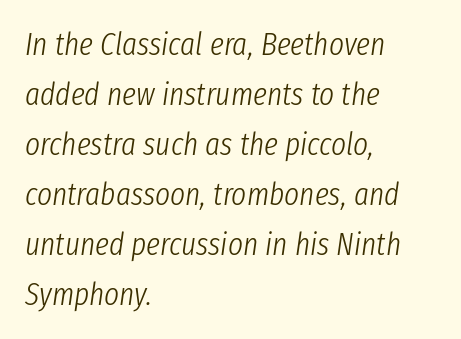
The image shows 32 px light, condensed type, italic (leaning right); set left-aligned, normal line spacing (1.56x), normal letter spacing, not underlined; low stroke contrast and a medium x-height.
